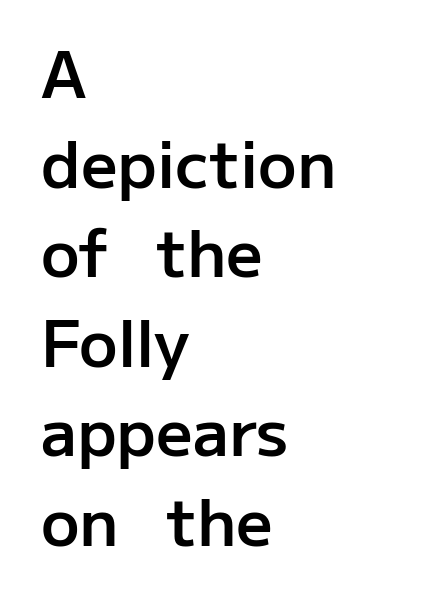
{"serif": "no", "italic": "no", "bold": "semi", "weight": "semibold", "width": "normal", "stroke_contrast": "low", "x_height": "medium", "monospaced": "no", "underline": "no", "align": "left", "line_spacing": "normal", "line_spacing_ratio": 1.4, "letter_spacing": "normal", "letter_spacing_em": 0.0, "glyph_px": 64}
